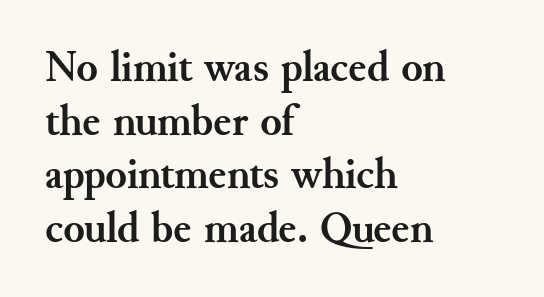
{"serif": "yes", "italic": "no", "bold": "yes", "weight": "semibold", "width": "normal", "stroke_contrast": "medium", "x_height": "small", "monospaced": "no", "underline": "no", "align": "left", "line_spacing_ratio": 1.22, "letter_spacing": "normal", "letter_spacing_em": 0.0, "glyph_px": 44}
